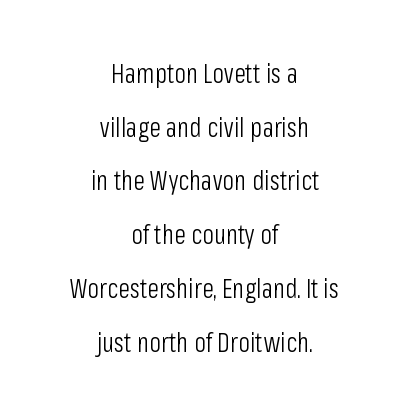
{"italic": "no", "bold": "no", "underline": "no", "align": "center", "line_spacing": "loose", "line_spacing_ratio": 1.99, "letter_spacing": "normal", "letter_spacing_em": 0.0, "glyph_px": 27}
